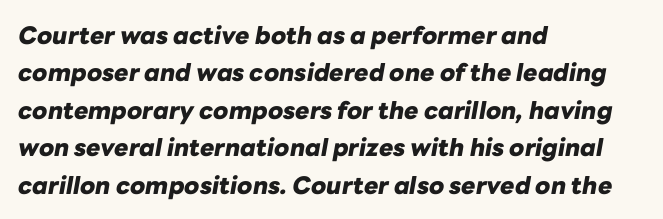
Horizontal bands of white between lines are of average thickness. Each word holds together tightly as a unit, with standard inter-letter gaps. No word sits above an underline. Observe the lean: these are italic letterforms. The glyphs have the mass of a bold cut.
